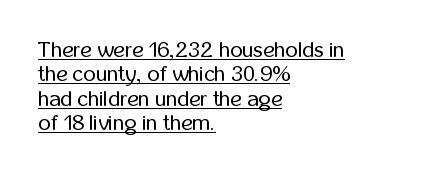
Decoration check: the copy is underlined. The rendering anchors every line to the left-hand side. Each word holds together tightly as a unit, with standard inter-letter gaps. This reads as an unemphasized weight, regular at the heaviest. You can tell it's not italic because the verticals are truly vertical.
